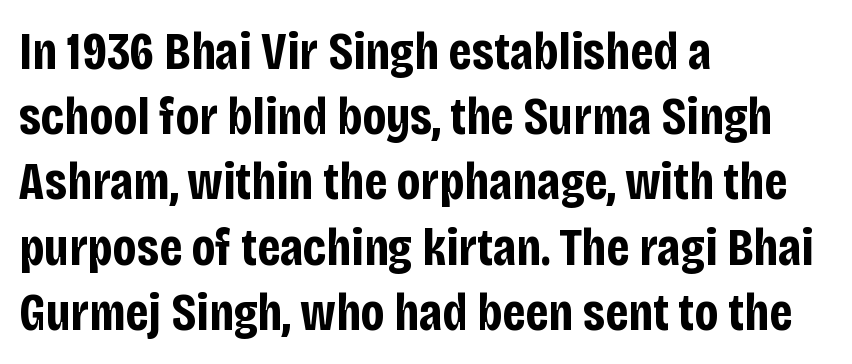
{"serif": "no", "italic": "no", "bold": "yes", "weight": "bold", "width": "condensed", "stroke_contrast": "low", "x_height": "large", "monospaced": "no", "underline": "no", "align": "left", "line_spacing_ratio": 1.23, "letter_spacing": "normal", "letter_spacing_em": 0.0, "glyph_px": 53}
